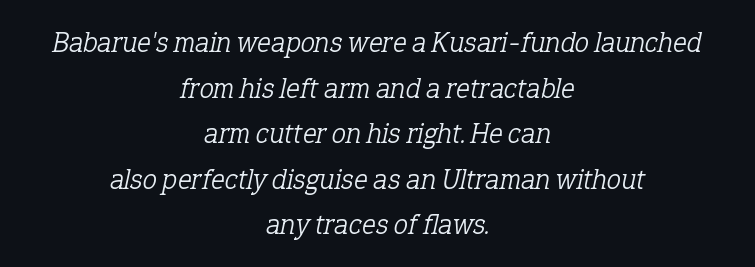
The image shows 29 px light serif type, italic (leaning right); set centered, normal line spacing (1.57x), normal letter spacing, not underlined; low stroke contrast and a medium x-height.
